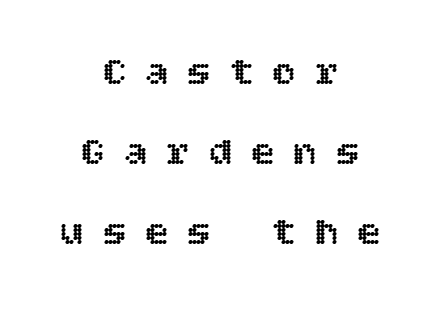
{"italic": "no", "width": "normal", "x_height": "large", "underline": "no", "align": "center", "line_spacing": "loose", "line_spacing_ratio": 2.0, "letter_spacing": "wide", "letter_spacing_em": 0.46, "glyph_px": 40}
